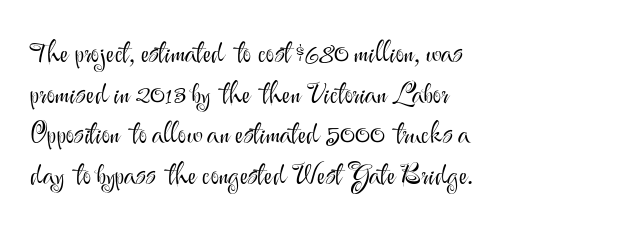
The typeface chosen for these lines omits serifs. Has an underline been added? It has not. Notice how the passage keeps a crisp vertical edge on the left only. Glyph-to-glyph distance matches everyday printed text. This block has exactly the height ordinary leading produces.
